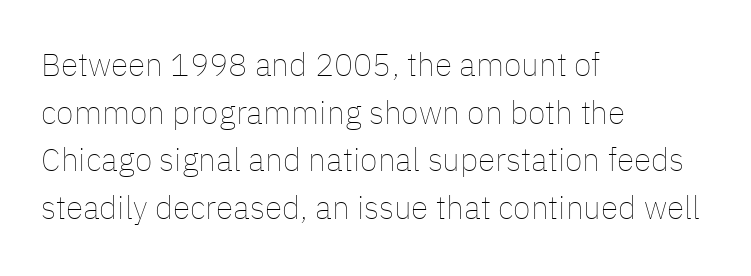
{"italic": "no", "bold": "no", "weight": "thin", "width": "normal", "stroke_contrast": "low", "x_height": "medium", "monospaced": "no", "underline": "no", "align": "left", "line_spacing": "normal", "line_spacing_ratio": 1.49, "letter_spacing": "normal", "letter_spacing_em": 0.0, "glyph_px": 32}
